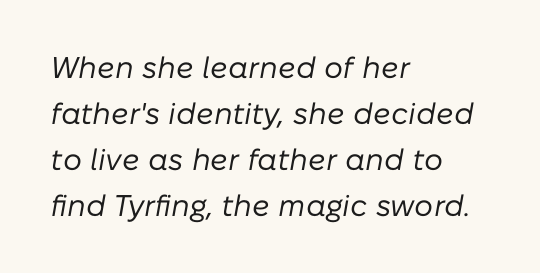
{"italic": "yes", "lean": "right", "slant_degrees": 10, "bold": "no", "weight": "regular", "width": "normal", "stroke_contrast": "low", "x_height": "medium", "monospaced": "no", "underline": "no", "align": "left", "line_spacing": "normal", "line_spacing_ratio": 1.53, "letter_spacing": "normal", "letter_spacing_em": 0.0, "glyph_px": 30}
